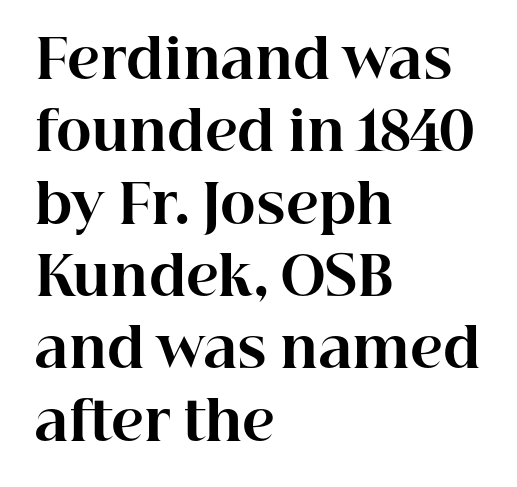
The rag falls on the right side of this text block. Caption: standard tracking, unaltered. To sum up the face: it has serifs. The typesetting leans heavy: a genuine bold.
